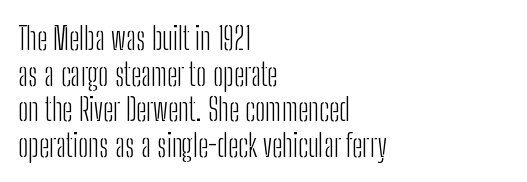
{"serif": "no", "italic": "no", "bold": "no", "weight": "light", "width": "condensed", "stroke_contrast": "low", "x_height": "medium", "monospaced": "no", "underline": "no", "align": "left", "line_spacing": "tight", "line_spacing_ratio": 1.11, "letter_spacing": "normal", "letter_spacing_em": 0.0, "glyph_px": 32}
